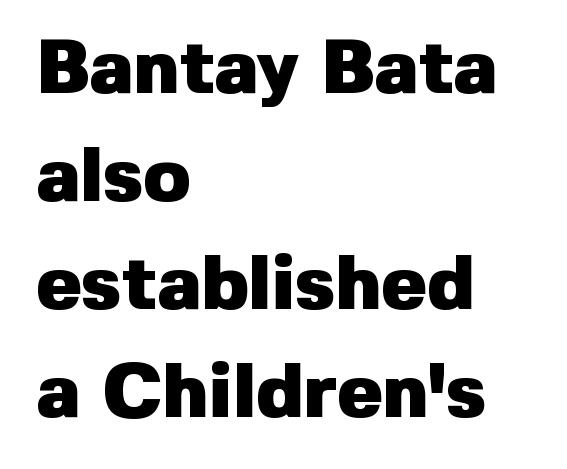
Interline gaps are of average width in this sample. Every row of glyphs begins at an identical x-position on the left. Proportional: the letters do not fall into vertical columns. No word sits above an underline. Compared with an ordinary text face, these strokes are far heavier — a full bold. Serifs: no, the terminals of the letterforms are clean.
